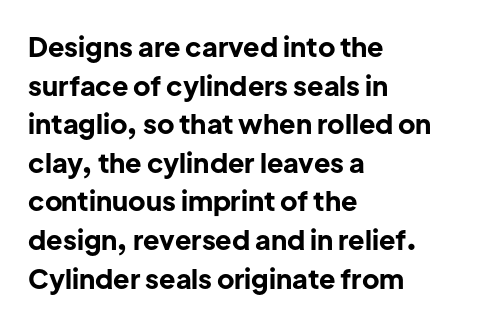
Q: Is the text bold? A: Yes.
Q: Is the text italic (slanted)? A: No, it is upright.
Q: Is the text underlined? A: No.
Q: How is the paragraph aligned? A: Left-aligned.
Q: Is the spacing between letters normal or unusually wide? A: Normal.
Q: Is the spacing between lines tight, normal or loose? A: Normal.
